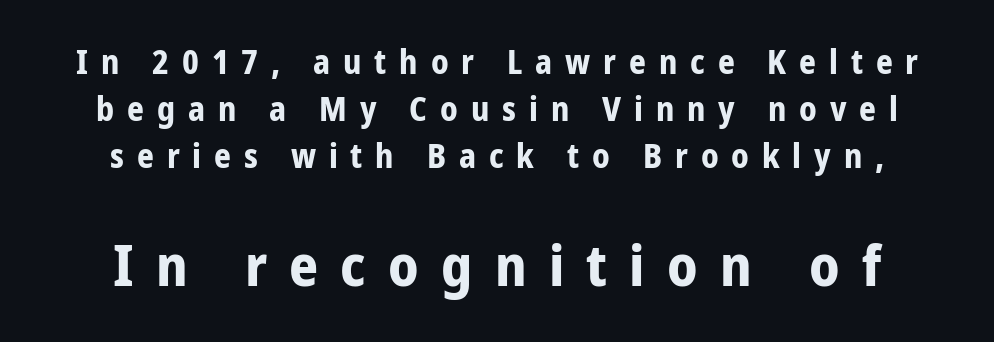
Q: Is the text bold? A: Yes.
Q: Is the text italic (slanted)? A: No, it is upright.
Q: Is the typeface a serif or a sans-serif typeface? A: Sans-serif.
Q: Is the text underlined? A: No.
Q: How is the paragraph aligned? A: Centered.
Q: Is the spacing between letters normal or unusually wide? A: Unusually wide.
Q: Is the spacing between lines tight, normal or loose? A: Normal.
Q: Which block of text is set in a larger size, the first (top) or the second (bottom)? A: The second (bottom) one.
Q: Width (condensed, normal, or wide)? A: Condensed.
Q: Stroke contrast? A: Low.
Q: x-height? A: Medium.
Q: Monospaced? A: No.
